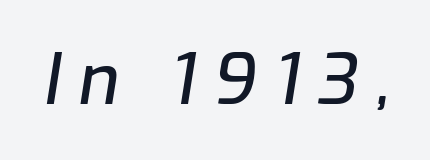
The image shows 70 px text type, italic (leaning right); set unusually wide letter spacing (+0.25 em), not underlined; low stroke contrast and a medium x-height.
